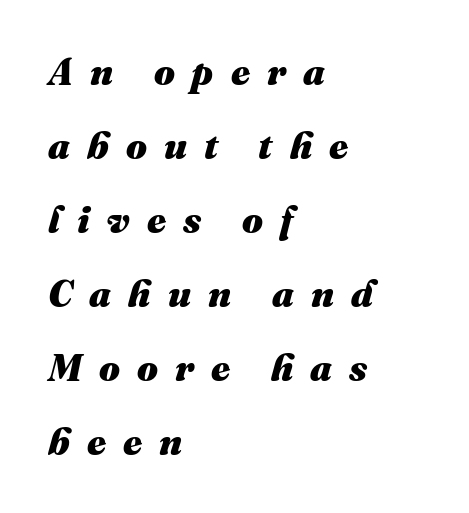
{"italic": "yes", "lean": "right", "slant_degrees": 16, "bold": "yes", "weight": "heavy", "width": "normal", "stroke_contrast": "medium", "x_height": "medium", "monospaced": "no", "underline": "no", "align": "left", "line_spacing": "loose", "line_spacing_ratio": 2.0, "letter_spacing": "wide", "letter_spacing_em": 0.46, "glyph_px": 37}
